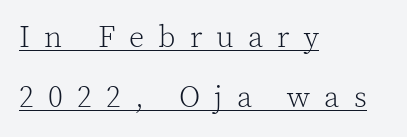
{"serif": "yes", "italic": "no", "bold": "no", "weight": "light", "width": "normal", "x_height": "medium", "monospaced": "no", "underline": "yes", "align": "left", "line_spacing": "loose", "line_spacing_ratio": 2.0, "letter_spacing": "wide", "letter_spacing_em": 0.47, "glyph_px": 30}
